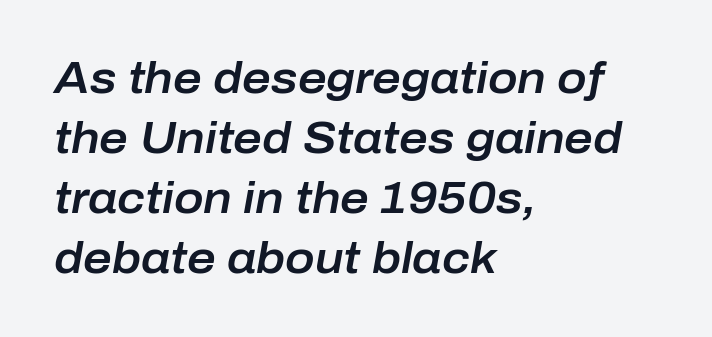
Here the designer chose a conventional face with non-uniform glyph widths. Spacing between characters is what you'd get straight out of the box. Clear beneath every line of the passage. One-word summary of the alignment: left. Yep, that's italic — everything's leaning.
